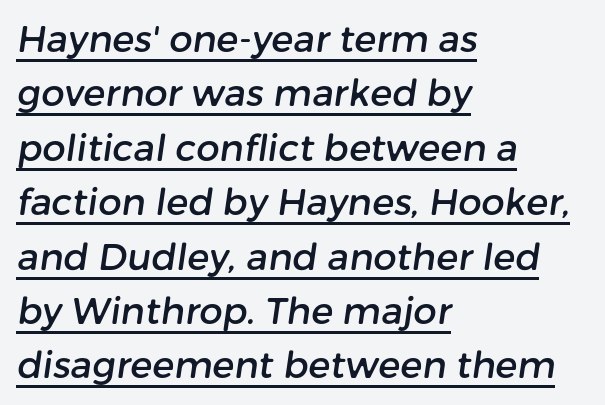
Q: Is the typeface a serif or a sans-serif typeface? A: Sans-serif.
Q: Is the text underlined? A: Yes.
Q: How is the paragraph aligned? A: Left-aligned.
Q: Is the spacing between letters normal or unusually wide? A: Normal.
Q: Is the spacing between lines tight, normal or loose? A: Normal.
Q: Width (condensed, normal, or wide)? A: Normal.
Q: Stroke contrast? A: Low.
Q: x-height? A: Medium.
Q: Monospaced? A: No.
